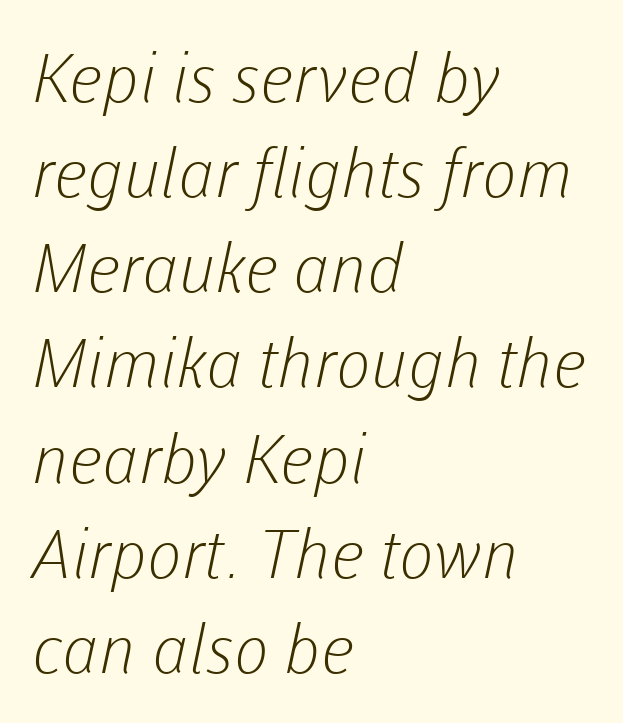
The passage shown is not bold in any degree. The words here are not underlined. Are there feet on the stems? There aren't — it's a sans. A normal amount of white space separates one row of letters from the next. The rendering anchors every line to the left-hand side. The gaps between neighbouring characters are ordinary and unremarkable.
